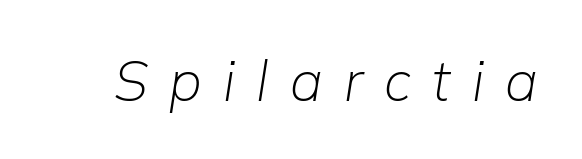
Q: Is the text bold? A: No.
Q: Is the text italic (slanted)? A: Yes, it leans right by about 9 degrees.
Q: Is the text underlined? A: No.
Q: Is the spacing between letters normal or unusually wide? A: Unusually wide.
Q: Width (condensed, normal, or wide)? A: Normal.
Q: Stroke contrast? A: Low.
Q: x-height? A: Medium.
Q: Monospaced? A: No.
